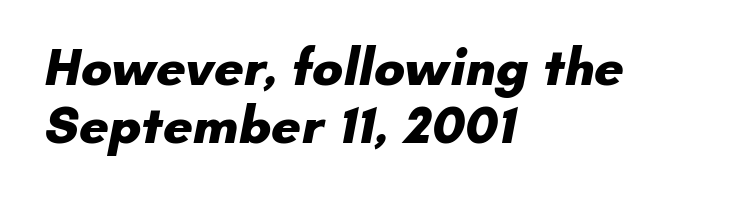
Words float on clear page, feet unadorned. Rows of type sit shoulder to shoulder in the vertical direction. Stroke thickness is high; the sample reads as a true bold. Does the type have serifs? No, each stem ends abruptly.
